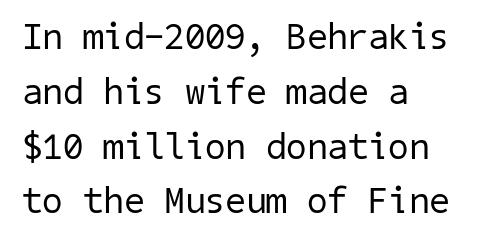
A typesetter would call this leading conventional body-copy spacing. Typeset ragged right — the left edge is the straight one. Descenders hang freely into open space. Caption: standard tracking, unaltered. These lines are composed in type without serifs.
